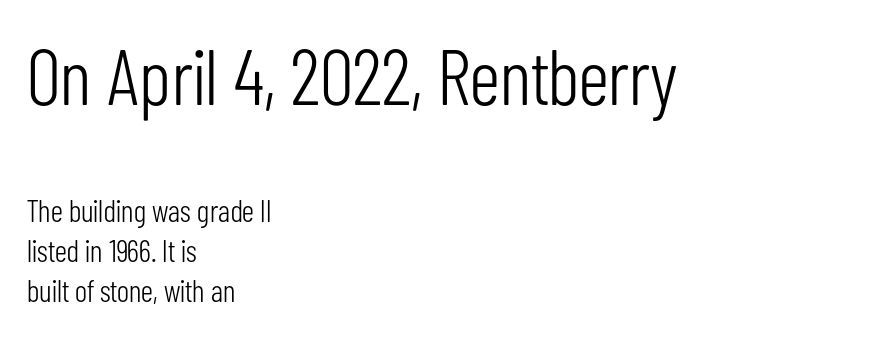
Q: Is the text bold? A: No.
Q: Is the text italic (slanted)? A: No, it is upright.
Q: Is the typeface a serif or a sans-serif typeface? A: Sans-serif.
Q: Is the text underlined? A: No.
Q: How is the paragraph aligned? A: Left-aligned.
Q: Is the spacing between letters normal or unusually wide? A: Normal.
Q: Is the spacing between lines tight, normal or loose? A: Normal.
Q: Which block of text is set in a larger size, the first (top) or the second (bottom)? A: The first (top) one.
Q: Width (condensed, normal, or wide)? A: Condensed.
Q: Stroke contrast? A: Low.
Q: x-height? A: Medium.
Q: Monospaced? A: No.
